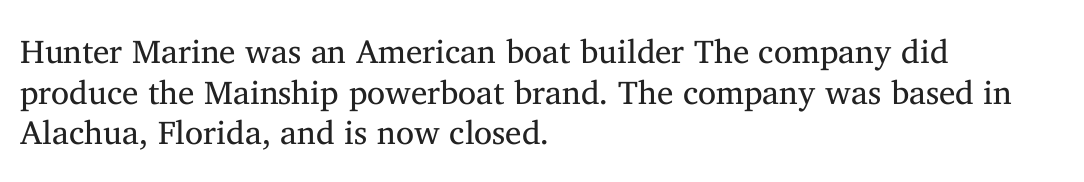
The image shows 33 px regular-weight serif type, upright; set left-aligned, line spacing 1.23x, normal letter spacing, not underlined; medium stroke contrast and a medium x-height.
